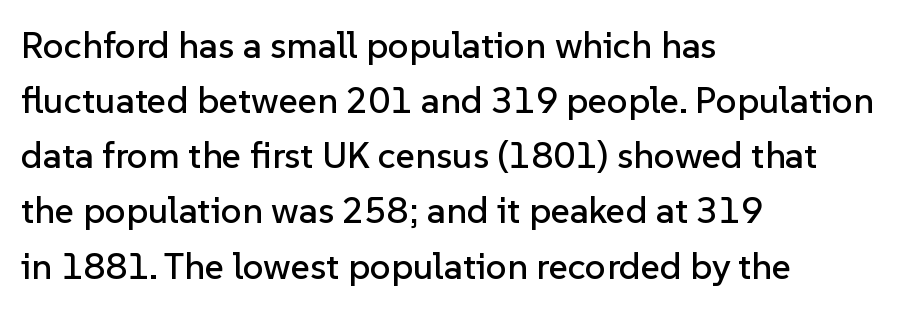
Q: Is the text italic (slanted)? A: No, it is upright.
Q: Is the typeface a serif or a sans-serif typeface? A: Sans-serif.
Q: Is the text underlined? A: No.
Q: How is the paragraph aligned? A: Left-aligned.
Q: Is the spacing between letters normal or unusually wide? A: Normal.
Q: Is the spacing between lines tight, normal or loose? A: Normal.
Q: Width (condensed, normal, or wide)? A: Normal.
Q: Stroke contrast? A: Low.
Q: x-height? A: Medium.
Q: Monospaced? A: No.
